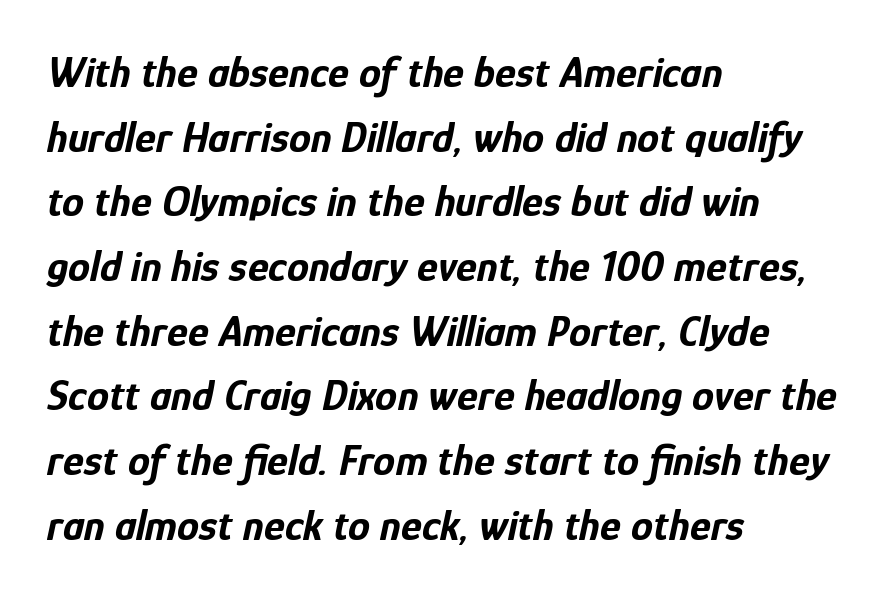
Clear beneath every line of the passage. Think of a printed novel: that variable character pitch is what you see here. The font's italic variant was chosen for this text. A full-strength bold gives these letters their thick strokes.
